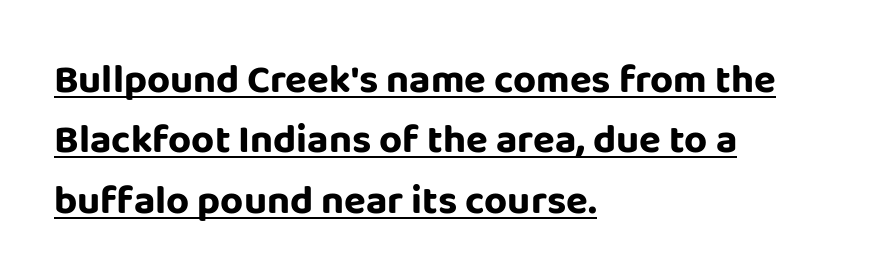
Q: Is the text italic (slanted)? A: No, it is upright.
Q: Is the typeface a serif or a sans-serif typeface? A: Sans-serif.
Q: Is the text underlined? A: Yes.
Q: How is the paragraph aligned? A: Left-aligned.
Q: Is the spacing between letters normal or unusually wide? A: Normal.
Q: Is the spacing between lines tight, normal or loose? A: Normal.
Q: Width (condensed, normal, or wide)? A: Normal.
Q: Stroke contrast? A: Low.
Q: x-height? A: Large.
Q: Monospaced? A: No.
